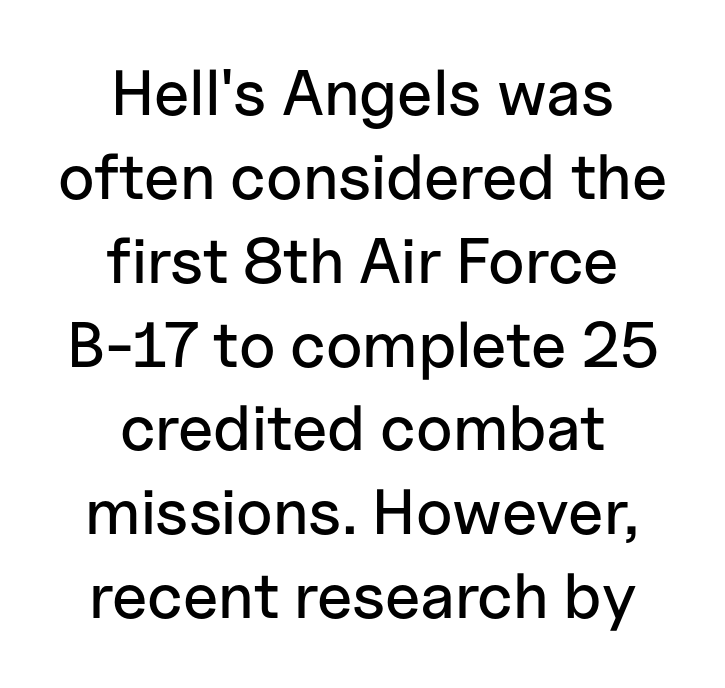
Do the letters lean? They stand straight. Think of a printed novel: that variable character pitch is what you see here. Are there feet on the stems? There aren't — it's a sans. Check the space under the baseline: it is left empty.
